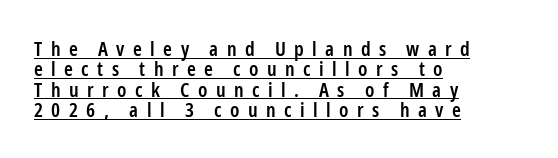
The image shows 20 px text type, upright; set left-aligned, tight line spacing (1.02x), unusually wide letter spacing (+0.42 em), underlined.
